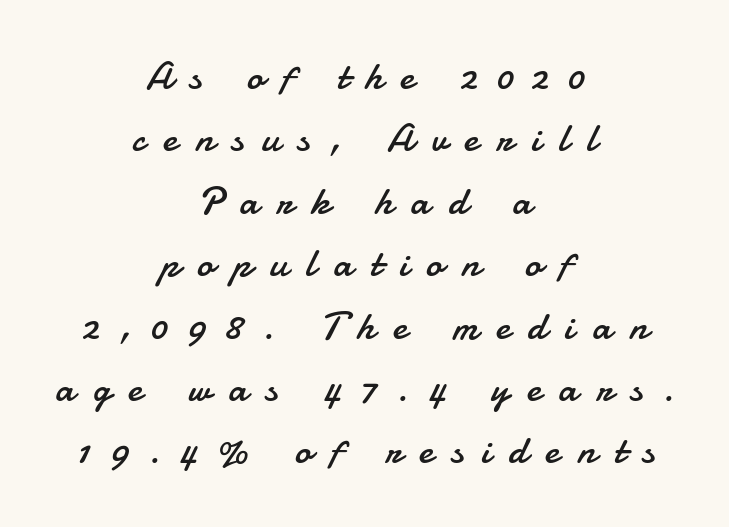
Spacing between characters has been opened up far beyond the box default. Short and long lines alike share a common midpoint. Looks like regular typesetting: each glyph gets only the width it needs. Does the leading feel generous? No, just average. This rendering features lettering with no underline.
